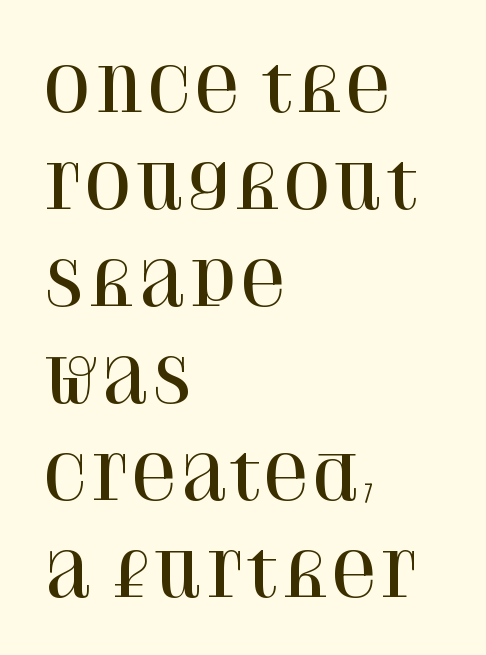
The image shows 61 px serif type, upright; set left-aligned, normal line spacing (1.59x), normal letter spacing, not underlined; high stroke contrast and a large x-height.
